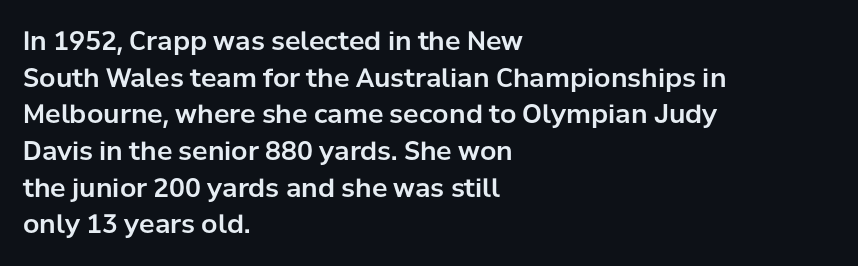
{"italic": "no", "underline": "no", "align": "left", "line_spacing": "normal", "line_spacing_ratio": 1.41, "letter_spacing": "normal", "letter_spacing_em": 0.0, "glyph_px": 26}
